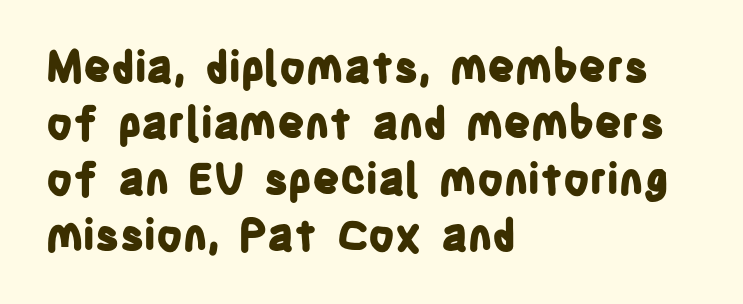
{"serif": "no", "italic": "no", "bold": "yes", "weight": "bold", "width": "condensed", "stroke_contrast": "low", "x_height": "large", "monospaced": "no", "underline": "no", "align": "left", "line_spacing": "normal", "line_spacing_ratio": 1.3, "letter_spacing": "normal", "letter_spacing_em": 0.0, "glyph_px": 43}
